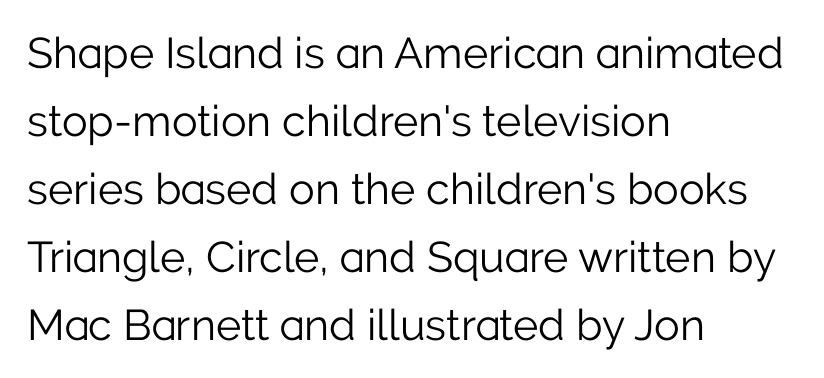
The image shows 43 px light sans-serif type, upright; set left-aligned, normal line spacing (1.58x), normal letter spacing, not underlined; low stroke contrast and a medium x-height.
